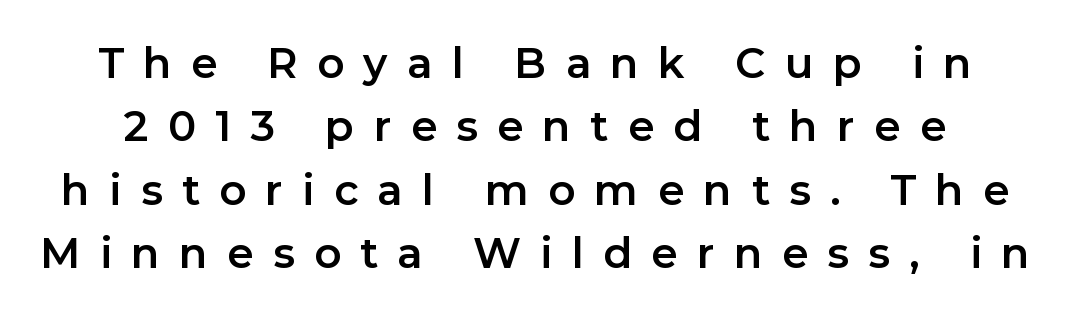
The image shows 42 px sans-serif type, upright; set normal line spacing (1.51x), unusually wide letter spacing (+0.46 em), not underlined; low stroke contrast and a medium x-height.
